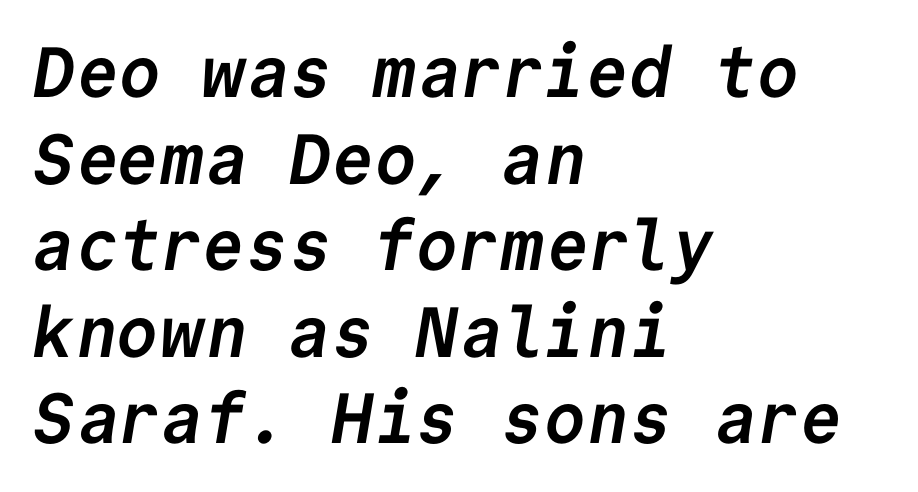
The image shows 71 px semibold sans-serif type, monospaced; set left-aligned, line spacing 1.22x, normal letter spacing, not underlined; low stroke contrast and a medium x-height.
